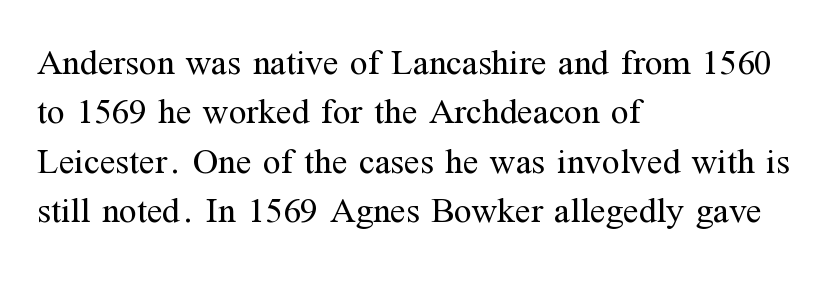
The image shows 36 px regular-weight serif type, upright; set left-aligned, normal line spacing (1.37x), normal letter spacing, not underlined; medium stroke contrast and a medium x-height.
